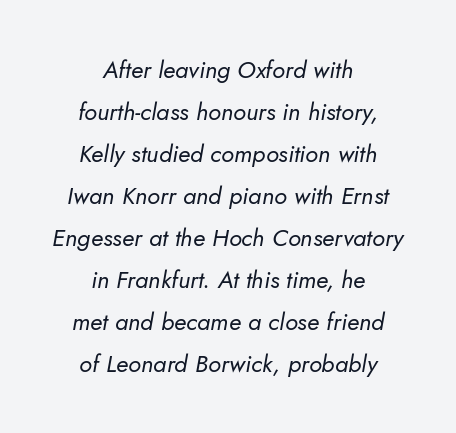
{"italic": "yes", "lean": "right", "slant_degrees": 10, "bold": "no", "underline": "no", "align": "center", "line_spacing_ratio": 1.75, "letter_spacing": "normal", "letter_spacing_em": 0.0, "glyph_px": 24}
